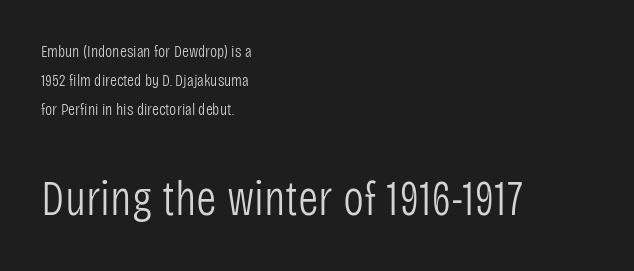
Q: Is the text bold? A: No.
Q: Is the text italic (slanted)? A: No, it is upright.
Q: Is the typeface a serif or a sans-serif typeface? A: Sans-serif.
Q: Is the text underlined? A: No.
Q: How is the paragraph aligned? A: Left-aligned.
Q: Is the spacing between letters normal or unusually wide? A: Normal.
Q: Which block of text is set in a larger size, the first (top) or the second (bottom)? A: The second (bottom) one.
Q: Width (condensed, normal, or wide)? A: Condensed.
Q: Stroke contrast? A: Low.
Q: x-height? A: Large.
Q: Monospaced? A: No.
